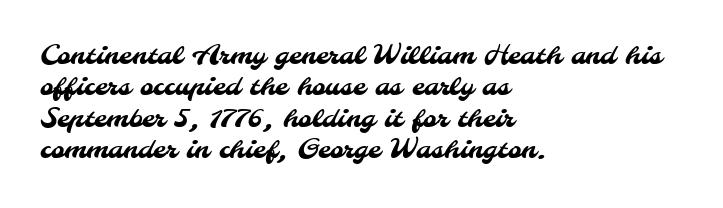
The image shows 26 px text type; set left-aligned, line spacing 1.21x, normal letter spacing, not underlined.
